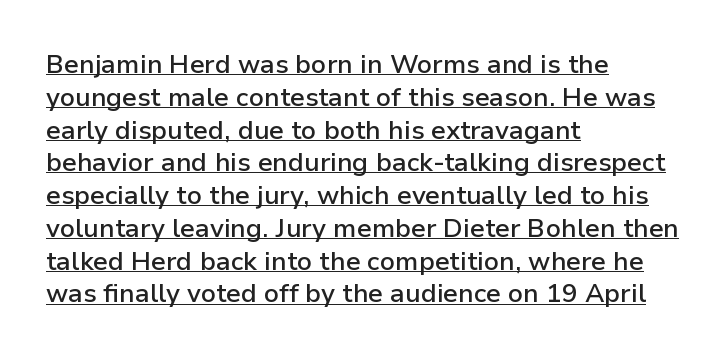
This rendering leaves character spacing at its baseline value. Caption: lettering with a line underneath. Each glyph is drawn with semibold strokes, heavier than normal yet not fully bold. Posture: vertical. Each new line begins a customary step beneath the previous one.
